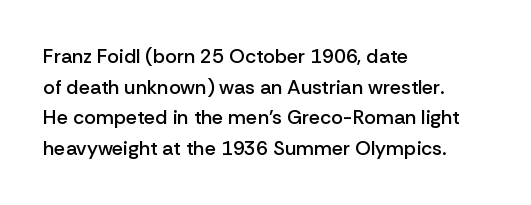
The image shows 20 px text type, upright; set left-aligned, normal line spacing (1.53x), normal letter spacing, not underlined.
